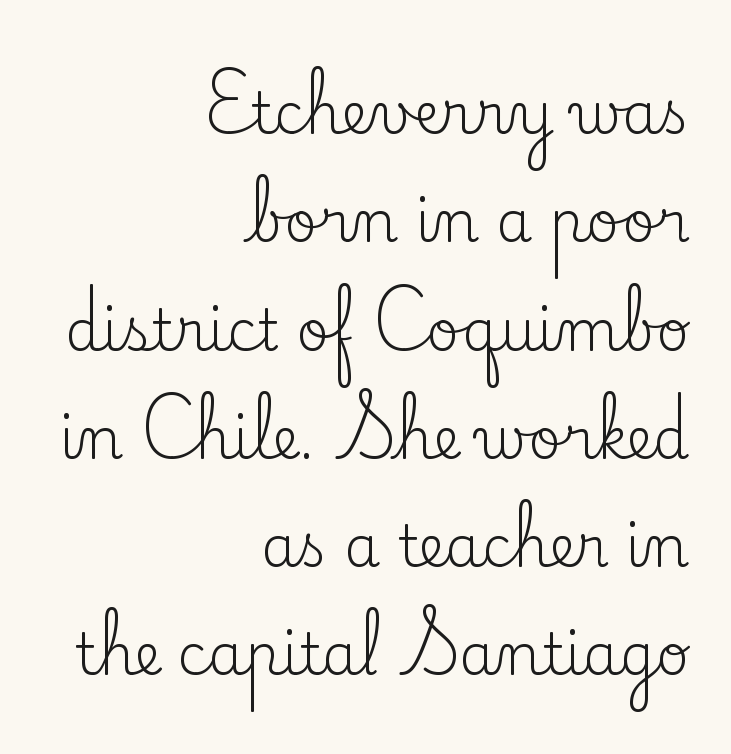
{"italic": "no", "bold": "no", "weight": "regular", "width": "normal", "stroke_contrast": "low", "x_height": "small", "monospaced": "no", "underline": "no", "align": "right", "line_spacing": "loose", "line_spacing_ratio": 1.9, "letter_spacing": "normal", "letter_spacing_em": 0.0, "glyph_px": 57}
